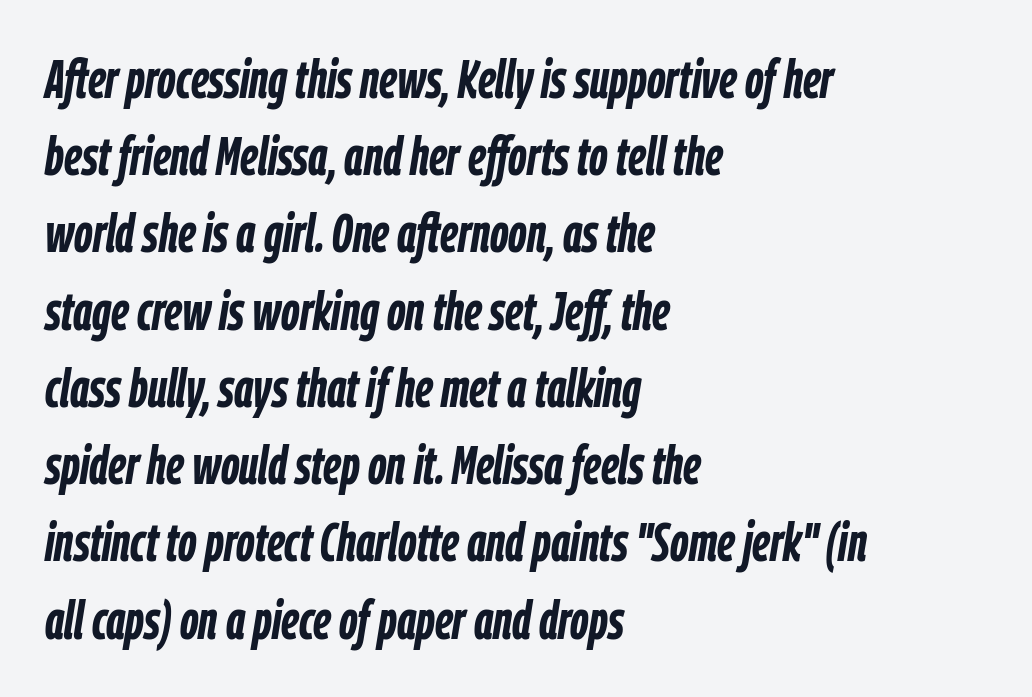
{"italic": "yes", "lean": "right", "slant_degrees": 9, "bold": "yes", "weight": "semibold", "width": "condensed", "stroke_contrast": "low", "x_height": "medium", "monospaced": "no", "underline": "no", "align": "left", "line_spacing": "normal", "line_spacing_ratio": 1.43, "letter_spacing": "normal", "letter_spacing_em": 0.0, "glyph_px": 54}
